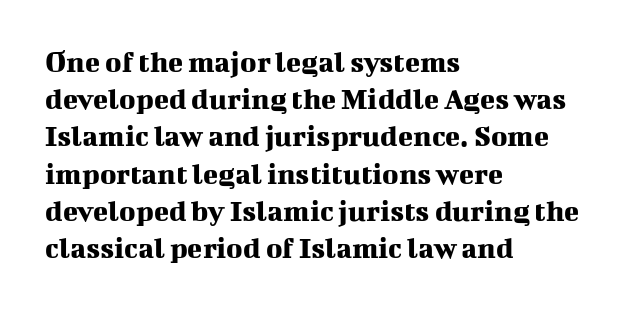
The image shows 31 px serif type, upright; set left-aligned, line spacing 1.2x, normal letter spacing, not underlined; medium stroke contrast and a medium x-height.
